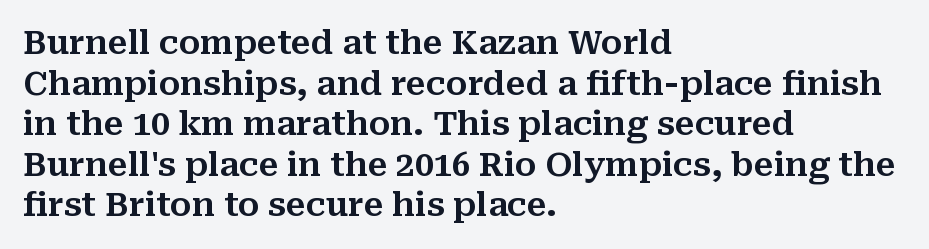
{"serif": "yes", "italic": "no", "width": "normal", "stroke_contrast": "medium", "x_height": "medium", "monospaced": "no", "underline": "no", "align": "left", "line_spacing_ratio": 1.23, "letter_spacing": "normal", "letter_spacing_em": 0.0, "glyph_px": 33}
